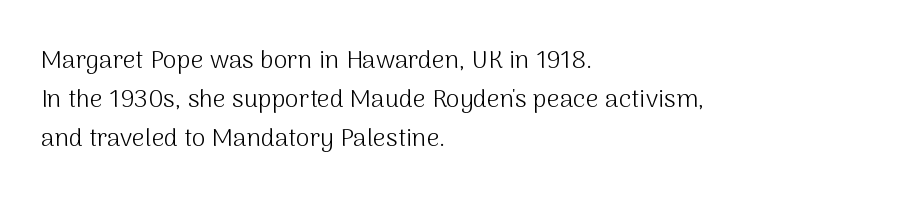
{"italic": "no", "bold": "no", "underline": "no", "align": "left", "line_spacing": "normal", "line_spacing_ratio": 1.57, "letter_spacing": "normal", "letter_spacing_em": 0.0, "glyph_px": 25}
